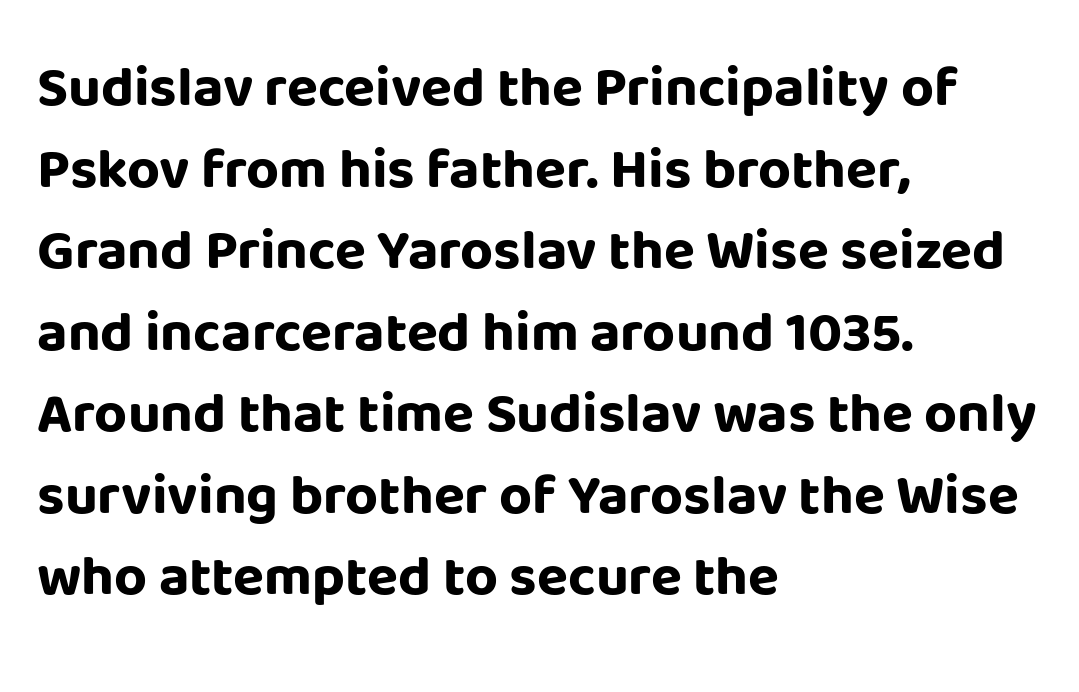
The image shows 57 px bold sans-serif type, upright; set left-aligned, normal line spacing (1.43x), normal letter spacing, not underlined; low stroke contrast and a large x-height.
